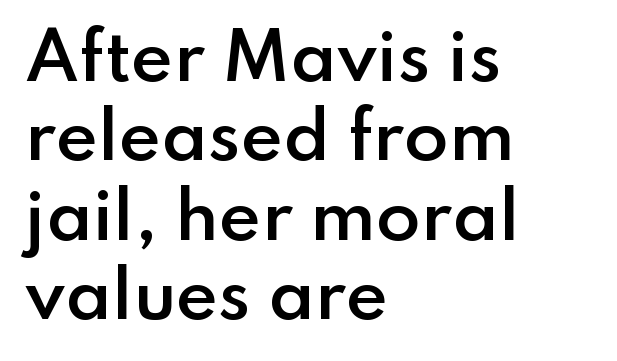
{"serif": "no", "italic": "no", "bold": "semi", "weight": "semibold", "width": "normal", "stroke_contrast": "low", "x_height": "small", "monospaced": "no", "underline": "no", "align": "left", "line_spacing_ratio": 1.22, "letter_spacing": "normal", "letter_spacing_em": 0.0, "glyph_px": 65}
